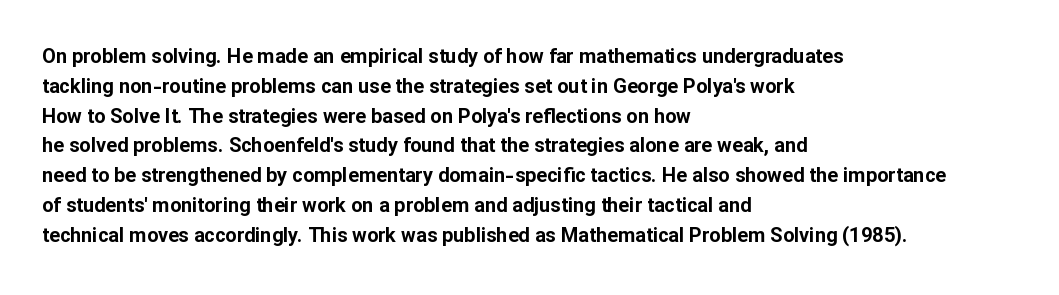
The image shows 20 px bold type, upright; set left-aligned, normal line spacing (1.49x), normal letter spacing, not underlined.
